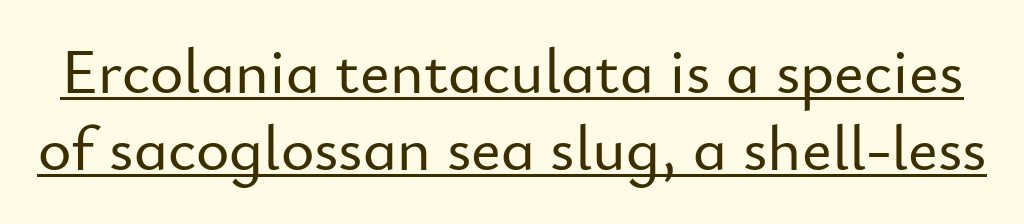
Q: Is the text italic (slanted)? A: No, it is upright.
Q: Is the typeface a serif or a sans-serif typeface? A: Sans-serif.
Q: Is the text underlined? A: Yes.
Q: Is the spacing between letters normal or unusually wide? A: Normal.
Q: Width (condensed, normal, or wide)? A: Normal.
Q: Stroke contrast? A: Low.
Q: x-height? A: Small.
Q: Monospaced? A: No.
